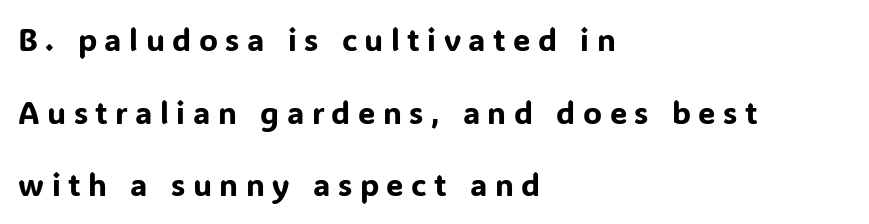
{"serif": "no", "italic": "no", "width": "normal", "stroke_contrast": "low", "x_height": "medium", "monospaced": "no", "underline": "no", "align": "left", "line_spacing": "loose", "line_spacing_ratio": 2.34, "letter_spacing": "wide", "letter_spacing_em": 0.24, "glyph_px": 31}
